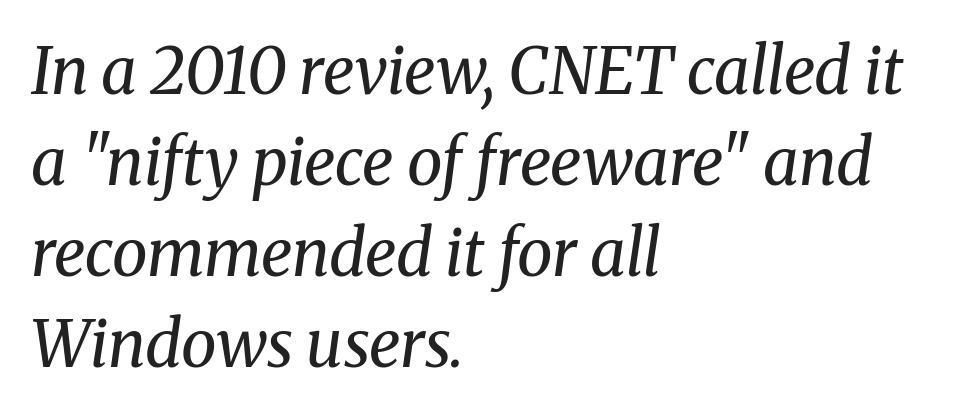
Q: Is the text bold? A: No.
Q: Is the text italic (slanted)? A: Yes, it leans right by about 8 degrees.
Q: Is the typeface a serif or a sans-serif typeface? A: Serif.
Q: Is the text underlined? A: No.
Q: How is the paragraph aligned? A: Left-aligned.
Q: Is the spacing between letters normal or unusually wide? A: Normal.
Q: Is the spacing between lines tight, normal or loose? A: Normal.
Q: Width (condensed, normal, or wide)? A: Normal.
Q: Stroke contrast? A: Medium.
Q: x-height? A: Medium.
Q: Monospaced? A: No.
